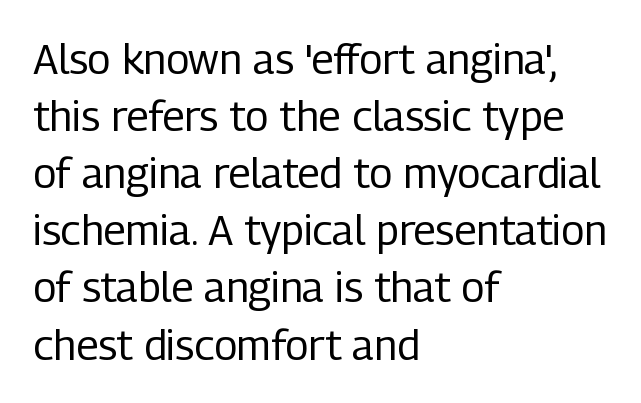
{"serif": "no", "italic": "no", "bold": "no", "weight": "regular", "width": "condensed", "stroke_contrast": "low", "x_height": "medium", "monospaced": "no", "underline": "no", "align": "left", "line_spacing": "normal", "line_spacing_ratio": 1.36, "letter_spacing": "normal", "letter_spacing_em": 0.0, "glyph_px": 42}
